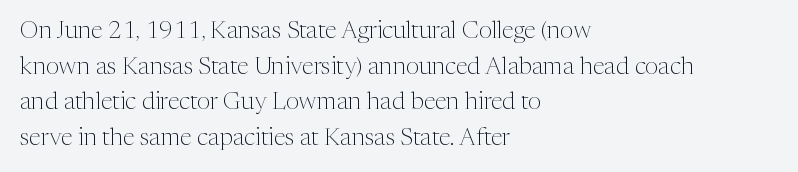
Q: Is the text bold? A: No.
Q: Is the text italic (slanted)? A: No, it is upright.
Q: Is the text underlined? A: No.
Q: How is the paragraph aligned? A: Left-aligned.
Q: Is the spacing between letters normal or unusually wide? A: Normal.
Q: Is the spacing between lines tight, normal or loose? A: Normal.
